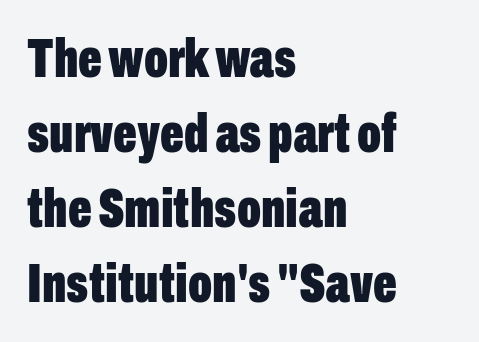
The image shows 56 px bold, condensed sans-serif type, upright; set left-aligned, normal line spacing (1.34x), normal letter spacing, not underlined; low stroke contrast and a medium x-height.
